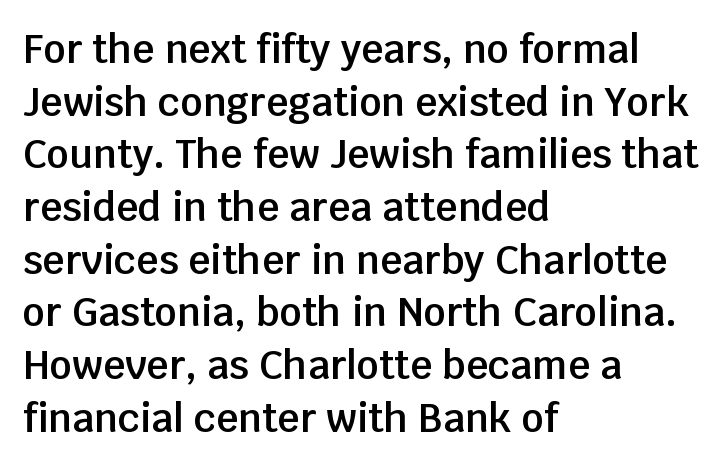
The image shows 39 px semibold sans-serif type, upright; set left-aligned, normal line spacing (1.35x), normal letter spacing, not underlined; low stroke contrast and a large x-height.
